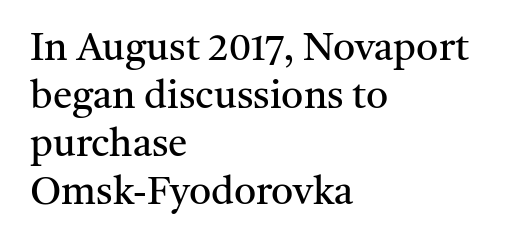
Q: Is the text bold? A: No.
Q: Is the text italic (slanted)? A: No, it is upright.
Q: Is the typeface a serif or a sans-serif typeface? A: Serif.
Q: Is the text underlined? A: No.
Q: How is the paragraph aligned? A: Left-aligned.
Q: Is the spacing between letters normal or unusually wide? A: Normal.
Q: Width (condensed, normal, or wide)? A: Normal.
Q: Stroke contrast? A: Medium.
Q: x-height? A: Medium.
Q: Monospaced? A: No.
